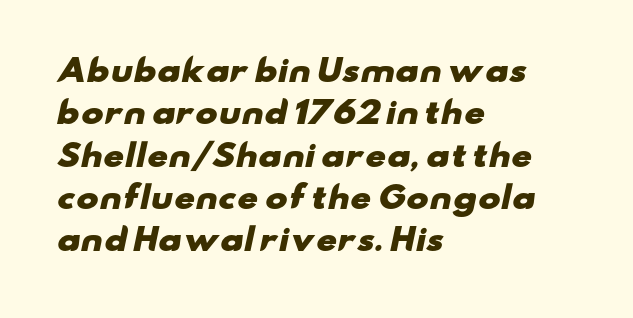
The image shows 30 px heavy, wide sans-serif type; set left-aligned, normal line spacing (1.41x), normal letter spacing, not underlined; low stroke contrast and a small x-height.
